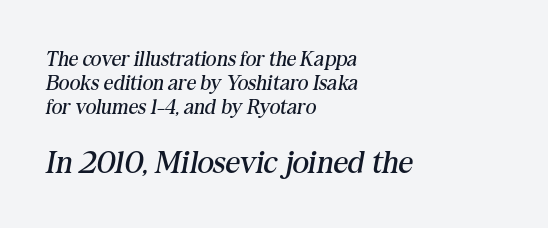
{"serif": "yes", "italic": "yes", "lean": "right", "slant_degrees": 10, "bold": "no", "weight": "regular", "width": "normal", "stroke_contrast": "medium", "x_height": "medium", "monospaced": "no", "underline": "no", "align": "left", "line_spacing": "tight", "line_spacing_ratio": 1.14, "letter_spacing": "normal", "letter_spacing_em": 0.0, "larger_block": "second", "size_ratio": 1.52, "glyph_px": 32}
